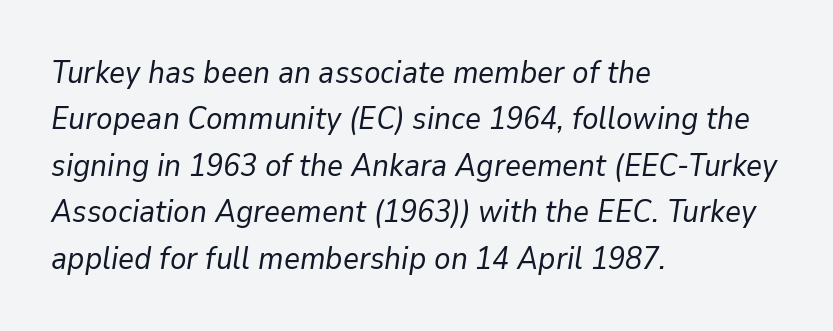
The image shows 31 px regular-weight type, italic (leaning right); set left-aligned, normal line spacing (1.5x), normal letter spacing, not underlined; low stroke contrast and a medium x-height.
